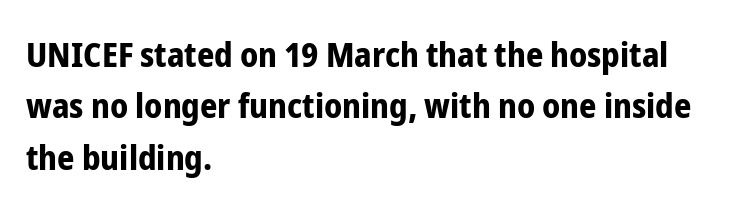
The image shows 34 px bold, condensed sans-serif type, upright; set left-aligned, normal line spacing (1.51x), normal letter spacing, not underlined; low stroke contrast and a medium x-height.
